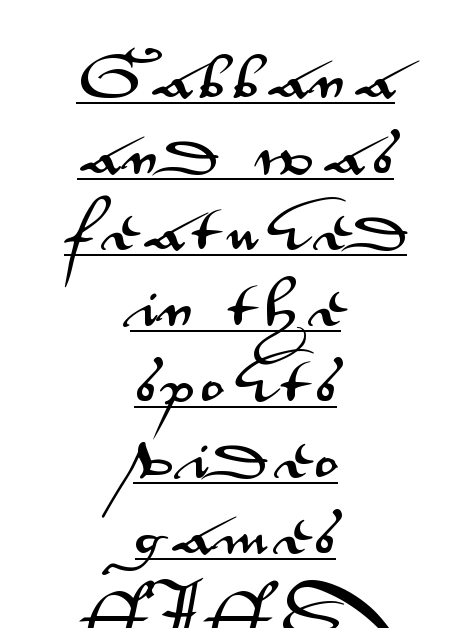
Q: Is the text italic (slanted)? A: Yes.
Q: Is the typeface a serif or a sans-serif typeface? A: Sans-serif.
Q: Is the text underlined? A: Yes.
Q: How is the paragraph aligned? A: Centered.
Q: Is the spacing between lines tight, normal or loose? A: Normal.
Q: Width (condensed, normal, or wide)? A: Wide.
Q: Stroke contrast? A: Medium.
Q: x-height? A: Small.
Q: Monospaced? A: No.
